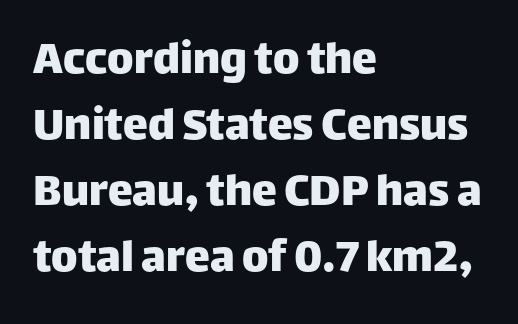
The image shows 50 px sans-serif type, upright; set left-aligned, normal line spacing (1.32x), normal letter spacing, not underlined; low stroke contrast and a large x-height.
